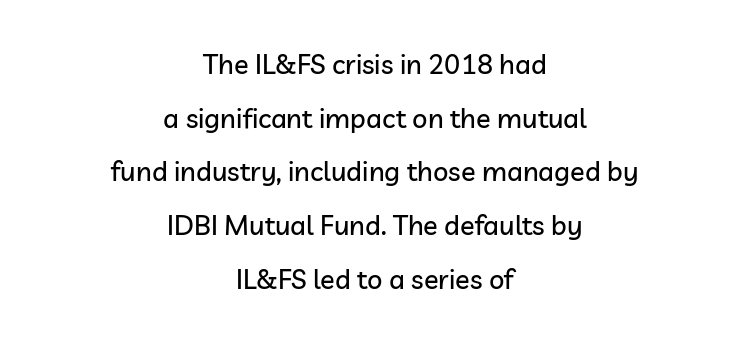
Every character sits straight up, as roman type does. Letters rest on an invisible, unmarked baseline. If you measured baseline to baseline, you'd find a long distance. Each line is balanced around a shared central axis. The line texture is even and compact thanks to regular tracking.
